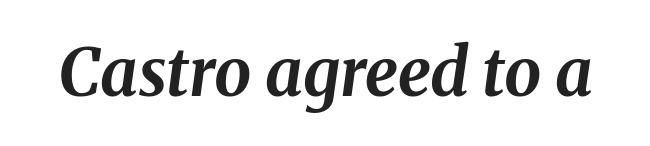
{"italic": "yes", "lean": "right", "slant_degrees": 8, "bold": "yes", "weight": "bold", "width": "normal", "stroke_contrast": "medium", "x_height": "medium", "monospaced": "no", "underline": "no", "letter_spacing": "normal", "letter_spacing_em": 0.0, "glyph_px": 66}
